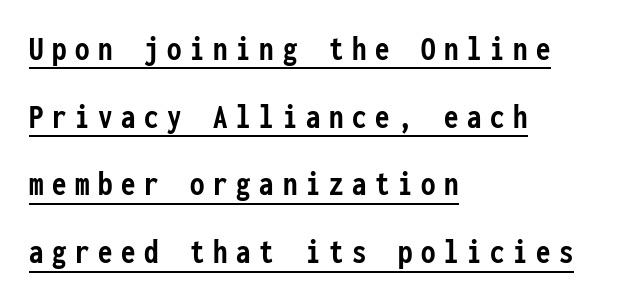
The image shows 36 px semibold, condensed sans-serif type, upright, monospaced; set left-aligned, line spacing 1.88x, unusually wide letter spacing (+0.24 em), underlined; low stroke contrast and a medium x-height.
